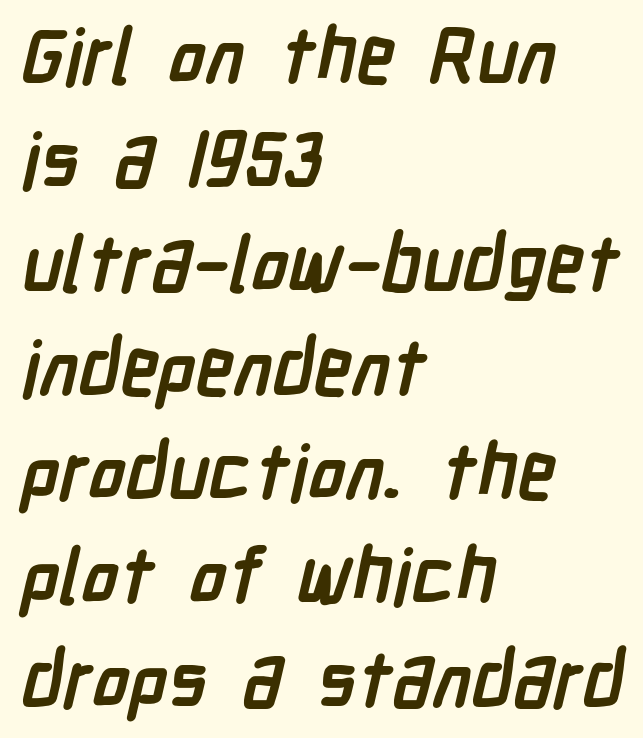
{"serif": "no", "bold": "yes", "weight": "semibold", "width": "condensed", "stroke_contrast": "low", "x_height": "medium", "monospaced": "no", "underline": "no", "align": "left", "line_spacing": "normal", "line_spacing_ratio": 1.35, "letter_spacing": "normal", "letter_spacing_em": 0.0, "glyph_px": 77}
